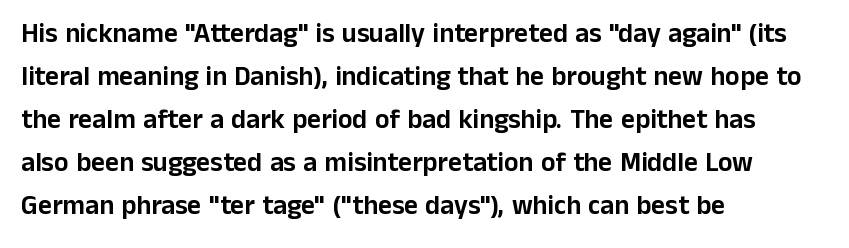
Q: Is the text italic (slanted)? A: No, it is upright.
Q: Is the text underlined? A: No.
Q: How is the paragraph aligned? A: Left-aligned.
Q: Is the spacing between letters normal or unusually wide? A: Normal.
Q: Is the spacing between lines tight, normal or loose? A: Normal.
